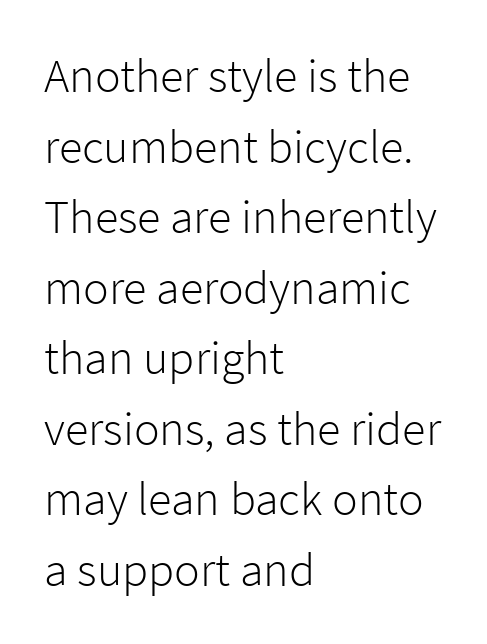
The image shows 48 px light sans-serif type, upright; set left-aligned, normal line spacing (1.47x), normal letter spacing, not underlined; low stroke contrast and a medium x-height.
